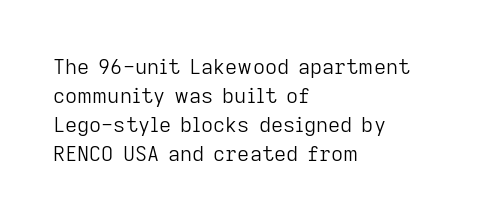
Q: Is the text bold? A: No.
Q: Is the text italic (slanted)? A: No, it is upright.
Q: Is the text underlined? A: No.
Q: How is the paragraph aligned? A: Left-aligned.
Q: Is the spacing between letters normal or unusually wide? A: Normal.
Q: Is the spacing between lines tight, normal or loose? A: Normal.
